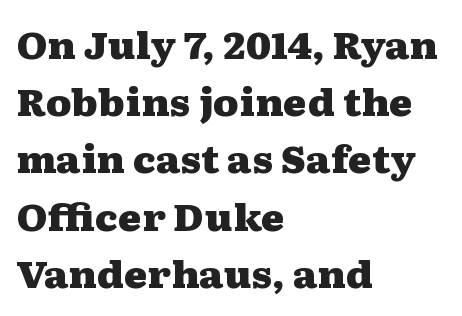
The characters look thick and weighty, a clear bold. The letters sit at their default tracking, neither squeezed nor spread. Leftover space on each line is placed entirely after the last word. Upright lettering throughout.
